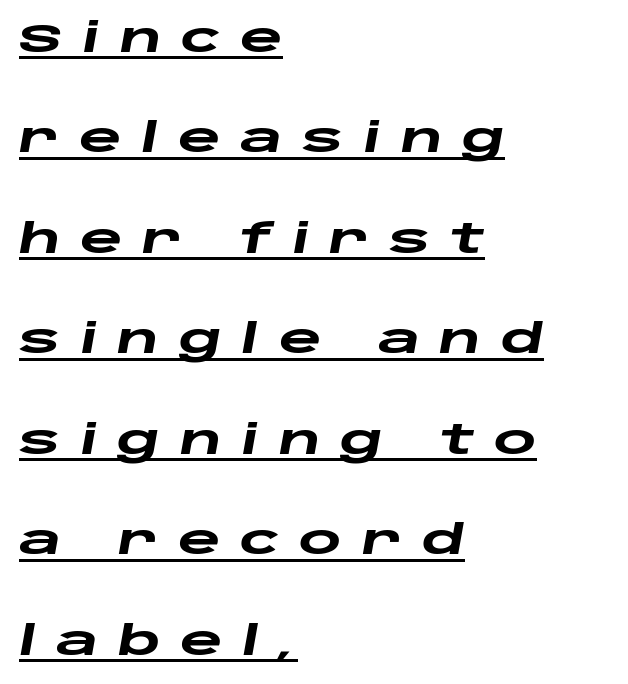
The image shows 41 px heavy, wide type, italic (leaning right); set left-aligned, loose line spacing (2.45x), unusually wide letter spacing (+0.48 em), underlined; low stroke contrast and a large x-height.
